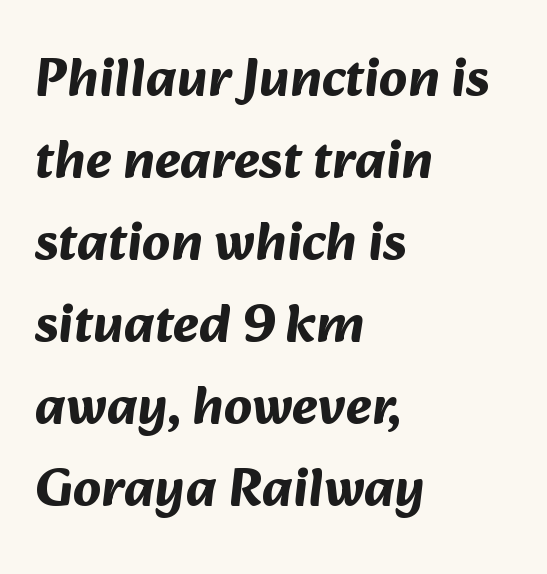
{"serif": "no", "bold": "yes", "weight": "bold", "width": "normal", "stroke_contrast": "medium", "x_height": "medium", "monospaced": "no", "underline": "no", "align": "left", "line_spacing": "normal", "line_spacing_ratio": 1.49, "letter_spacing": "normal", "letter_spacing_em": 0.0, "glyph_px": 55}
